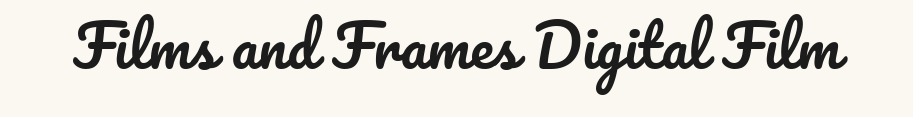
The image shows 58 px text type; set normal letter spacing, not underlined; low stroke contrast and a small x-height.
